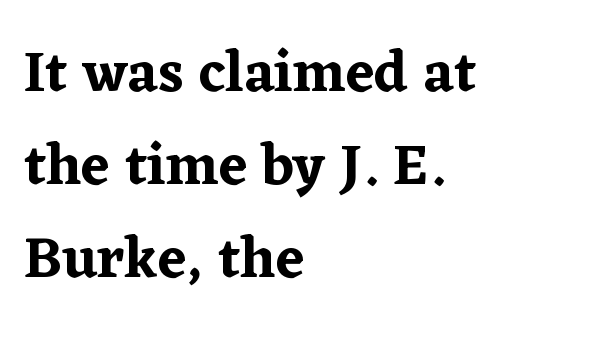
{"serif": "yes", "italic": "no", "width": "normal", "stroke_contrast": "low", "x_height": "medium", "monospaced": "no", "underline": "no", "align": "left", "line_spacing": "normal", "line_spacing_ratio": 1.6, "letter_spacing": "normal", "letter_spacing_em": 0.0, "glyph_px": 58}
